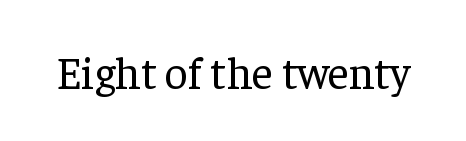
The rendering shows small feet on the letterforms — a serif design. You could not count columns in this text — the font is proportionally spaced. Underline: absent. This reads as an unemphasized weight, regular at the heaviest.
